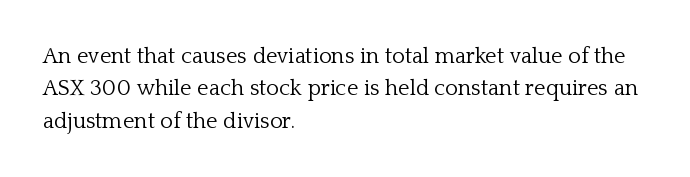
{"italic": "no", "bold": "no", "underline": "no", "align": "left", "line_spacing": "normal", "line_spacing_ratio": 1.47, "letter_spacing": "normal", "letter_spacing_em": 0.0, "glyph_px": 22}
